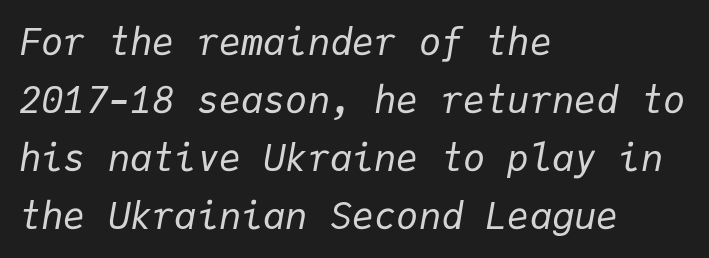
Q: Is the text bold? A: No.
Q: Is the text italic (slanted)? A: Yes, it leans right by about 9 degrees.
Q: Is the text underlined? A: No.
Q: How is the paragraph aligned? A: Left-aligned.
Q: Is the spacing between letters normal or unusually wide? A: Normal.
Q: Is the spacing between lines tight, normal or loose? A: Normal.
Q: Width (condensed, normal, or wide)? A: Normal.
Q: Stroke contrast? A: Low.
Q: x-height? A: Medium.
Q: Monospaced? A: Yes.
